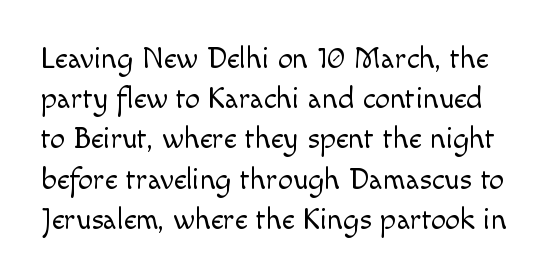
The image shows 30 px light sans-serif type, upright; set normal line spacing (1.34x), normal letter spacing, not underlined; a small x-height.
